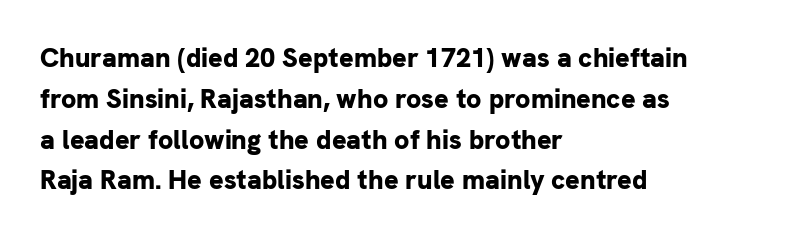
The image shows 27 px bold type, upright; set left-aligned, normal line spacing (1.51x), normal letter spacing, not underlined.
